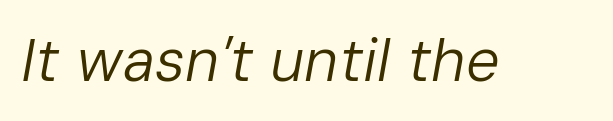
Q: Is the text bold? A: No.
Q: Is the text italic (slanted)? A: Yes, it leans right by about 10 degrees.
Q: Is the text underlined? A: No.
Q: Is the spacing between letters normal or unusually wide? A: Normal.
Q: Width (condensed, normal, or wide)? A: Normal.
Q: Stroke contrast? A: Low.
Q: x-height? A: Medium.
Q: Monospaced? A: No.
